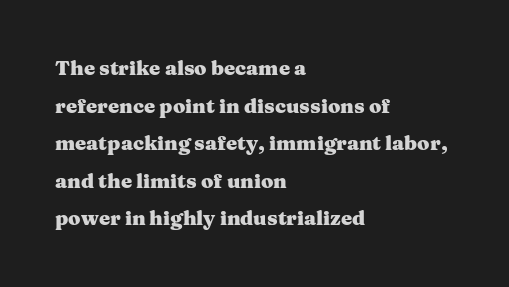
Nobody drew a line under any word here. Characters follow at the spacing the type designer built in. Italic? Not at all — the glyphs are vertical. Thick stems and heavy bowls — unmistakably bold. Notice how the passage keeps a crisp vertical edge on the left only.
